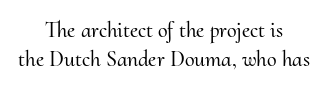
Q: Is the text italic (slanted)? A: No, it is upright.
Q: Is the text underlined? A: No.
Q: How is the paragraph aligned? A: Centered.
Q: Is the spacing between letters normal or unusually wide? A: Normal.
Q: Is the spacing between lines tight, normal or loose? A: Normal.
